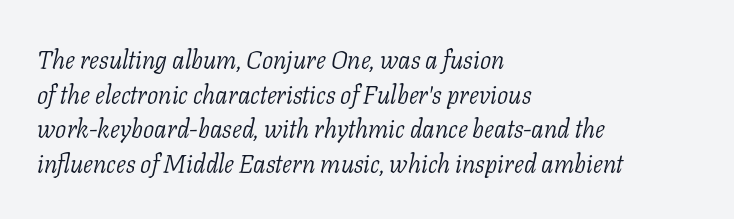
The setting favours the left margin, as ordinary paragraphs usually do. This sample uses an oblique cut, with every glyph tilted off the vertical. Quick note: interline space is typical. The rendering keeps characters at their native spacing. Descender tails drop into unmarked territory.
